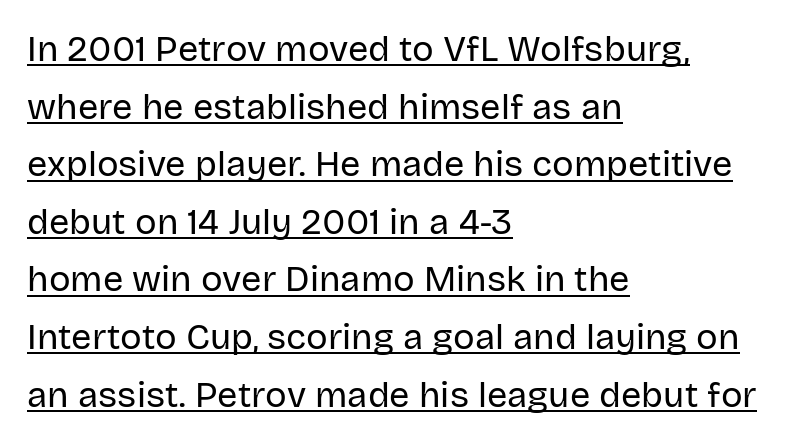
The image shows 36 px regular-weight sans-serif type, upright; set left-aligned, normal line spacing (1.6x), normal letter spacing, underlined; low stroke contrast and a large x-height.
